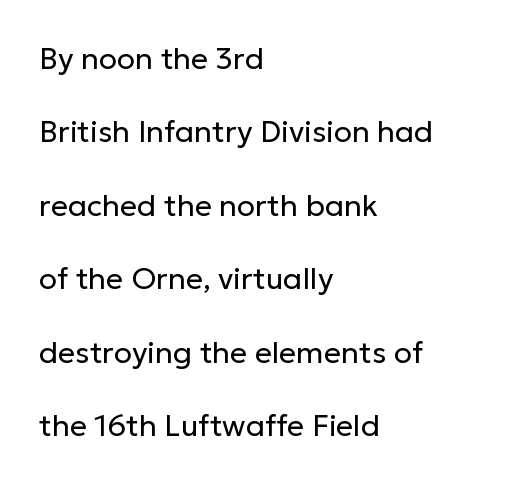
The image shows 30 px regular-weight sans-serif type, upright; set left-aligned, loose line spacing (2.45x), normal letter spacing, not underlined; low stroke contrast and a medium x-height.
